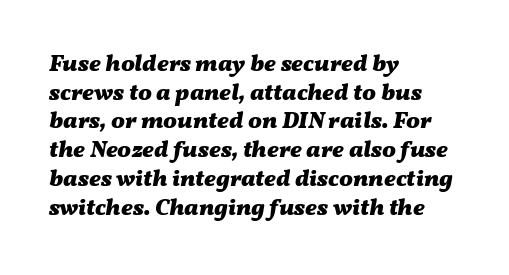
Q: Is the text bold? A: Yes.
Q: Is the text italic (slanted)? A: Yes, it leans right by about 11 degrees.
Q: Is the text underlined? A: No.
Q: How is the paragraph aligned? A: Left-aligned.
Q: Is the spacing between letters normal or unusually wide? A: Normal.
Q: Is the spacing between lines tight, normal or loose? A: Normal.
